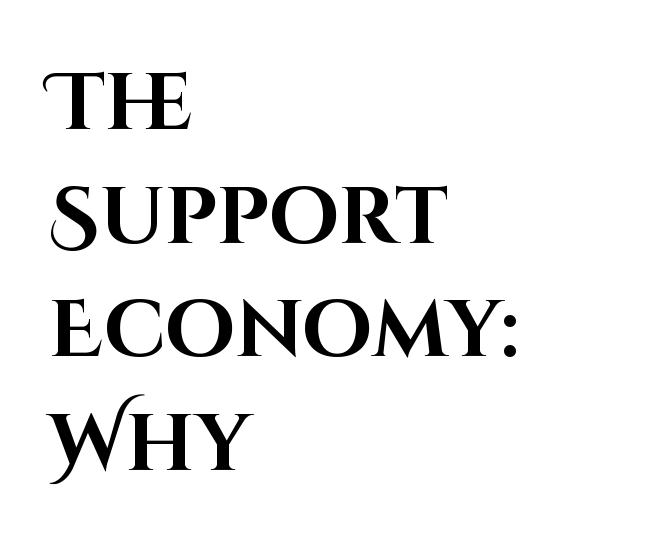
The image shows 80 px bold sans-serif type, upright; set left-aligned, normal line spacing (1.42x), normal letter spacing, not underlined; high stroke contrast and a large x-height.
